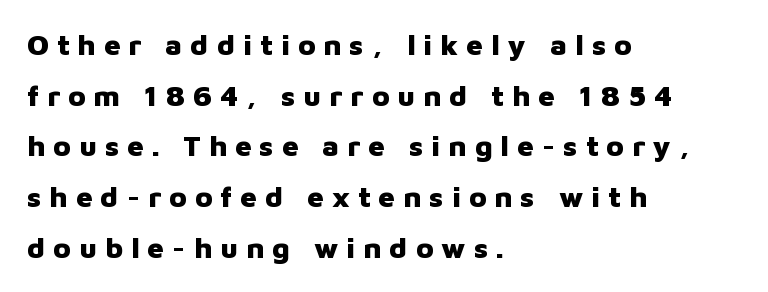
The image shows 29 px heavy sans-serif type, upright; set left-aligned, line spacing 1.75x, unusually wide letter spacing (+0.28 em), not underlined; low stroke contrast and a medium x-height.
